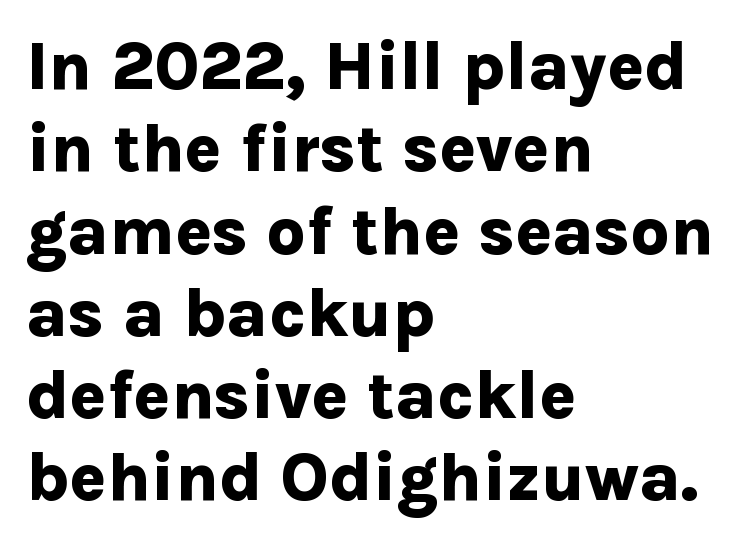
All the whitespace from short lines collects on the right. The face used here is rendered with its standard letterfit. In terms of letterform style, serifs are entirely absent. Caption: bold face, heavy strokes. Every stem runs plumb, perpendicular to the baseline. The string is rendered with underlining switched off.
